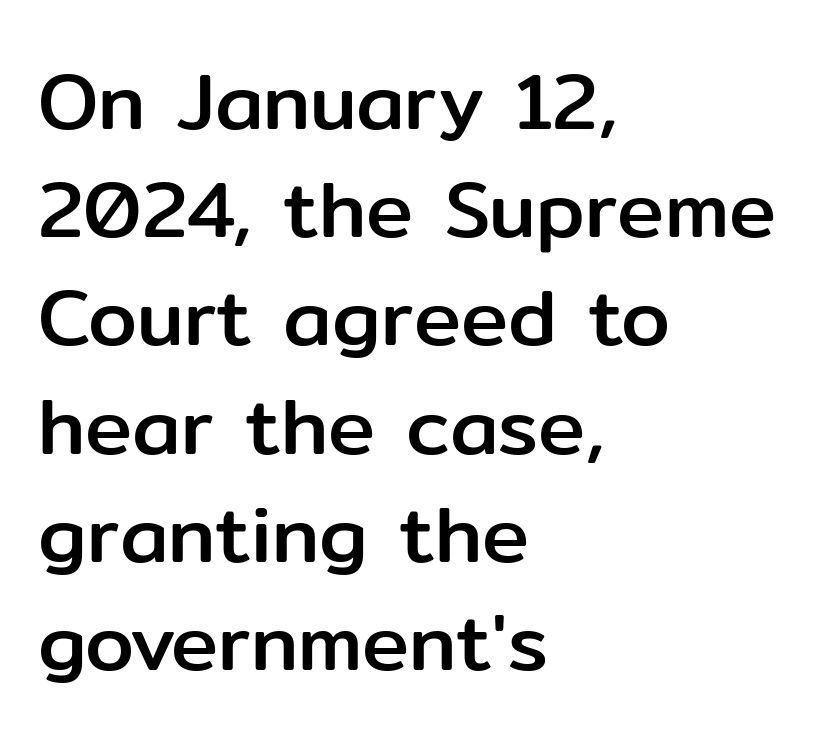
{"serif": "no", "italic": "no", "width": "normal", "stroke_contrast": "low", "x_height": "medium", "monospaced": "no", "underline": "no", "align": "left", "line_spacing": "normal", "line_spacing_ratio": 1.37, "letter_spacing": "normal", "letter_spacing_em": 0.0, "glyph_px": 79}
